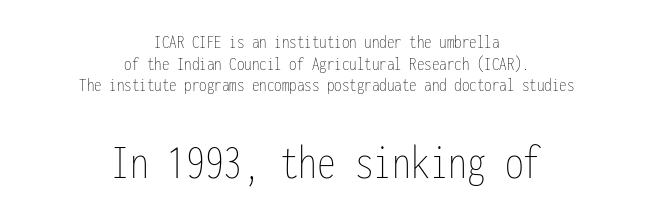
{"italic": "no", "bold": "no", "weight": "thin", "width": "condensed", "stroke_contrast": "low", "x_height": "medium", "monospaced": "yes", "underline": "no", "align": "center", "line_spacing": "tight", "line_spacing_ratio": 1.08, "letter_spacing": "normal", "letter_spacing_em": 0.0, "larger_block": "second", "size_ratio": 2.5, "glyph_px": 50}
